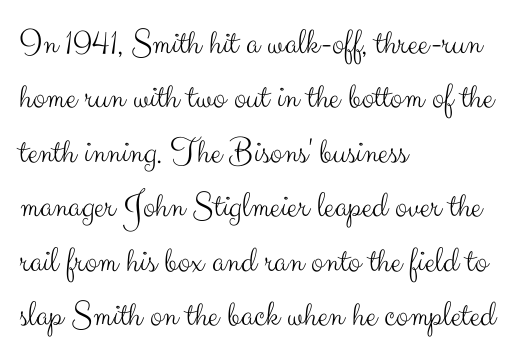
{"serif": "no", "bold": "no", "weight": "light", "width": "normal", "stroke_contrast": "medium", "x_height": "small", "monospaced": "no", "underline": "no", "align": "left", "line_spacing": "normal", "line_spacing_ratio": 1.47, "letter_spacing": "normal", "letter_spacing_em": 0.0, "glyph_px": 37}
